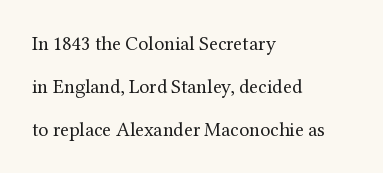
{"italic": "no", "bold": "no", "underline": "no", "align": "left", "line_spacing": "loose", "line_spacing_ratio": 2.15, "letter_spacing": "normal", "letter_spacing_em": 0.0, "glyph_px": 20}
